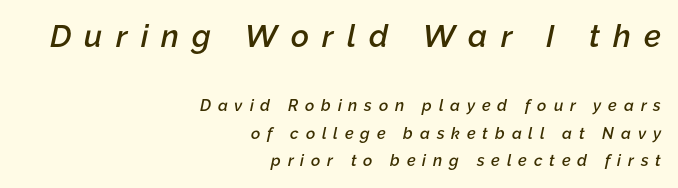
Q: Is the text bold? A: Semi-bold.
Q: Is the text italic (slanted)? A: Yes, it leans right by about 12 degrees.
Q: Is the text underlined? A: No.
Q: How is the paragraph aligned? A: Right-aligned.
Q: Is the spacing between letters normal or unusually wide? A: Unusually wide.
Q: Which block of text is set in a larger size, the first (top) or the second (bottom)? A: The first (top) one.
Q: Width (condensed, normal, or wide)? A: Normal.
Q: Stroke contrast? A: Low.
Q: x-height? A: Medium.
Q: Monospaced? A: No.
